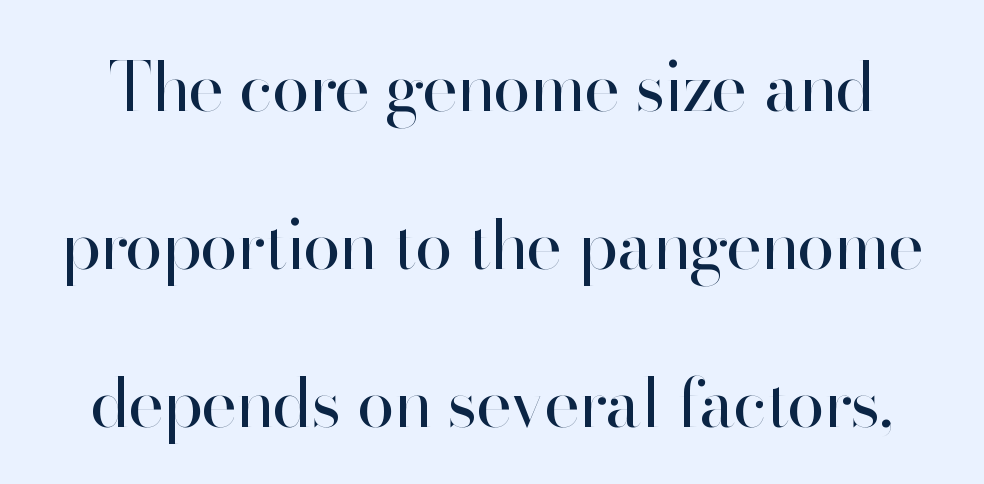
{"serif": "no", "italic": "no", "bold": "no", "weight": "regular", "width": "normal", "stroke_contrast": "high", "x_height": "small", "monospaced": "no", "underline": "no", "line_spacing": "loose", "line_spacing_ratio": 2.32, "letter_spacing": "normal", "letter_spacing_em": 0.0, "glyph_px": 68}
